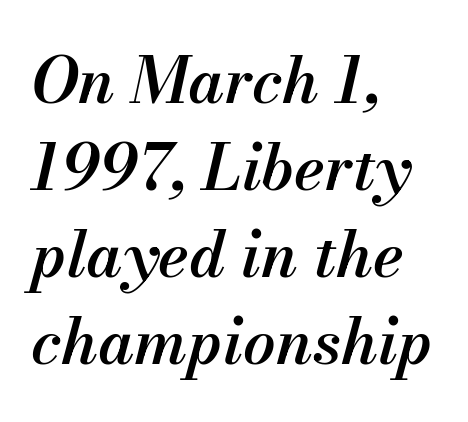
Q: Is the text bold? A: Semi-bold.
Q: Is the text italic (slanted)? A: Yes, it leans right by about 13 degrees.
Q: Is the text underlined? A: No.
Q: How is the paragraph aligned? A: Left-aligned.
Q: Is the spacing between letters normal or unusually wide? A: Normal.
Q: Is the spacing between lines tight, normal or loose? A: Normal.
Q: Width (condensed, normal, or wide)? A: Normal.
Q: Stroke contrast? A: Medium.
Q: x-height? A: Small.
Q: Monospaced? A: No.
